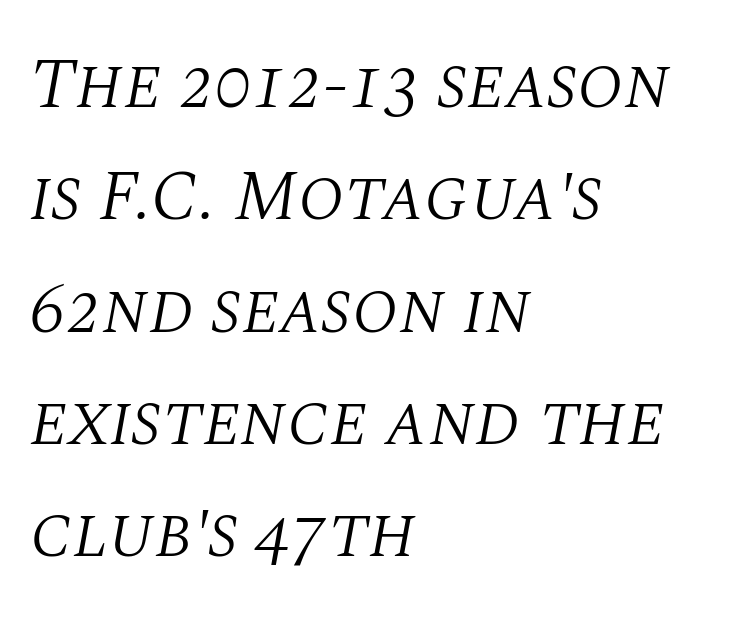
Character widths vary here, with narrow letters taking less room than wide ones. No extra tracking has been applied to these lines. Emphasis-style slanted type is in use. This block has exactly the height ordinary leading produces. The text block is weighted toward the left margin, trailing off unevenly rightward. Rule under the text: the space is simply empty.
